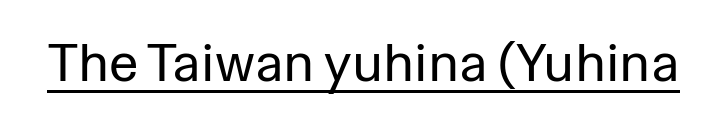
Q: Is the text bold? A: No.
Q: Is the text italic (slanted)? A: No, it is upright.
Q: Is the typeface a serif or a sans-serif typeface? A: Sans-serif.
Q: Is the text underlined? A: Yes.
Q: Is the spacing between letters normal or unusually wide? A: Normal.
Q: Width (condensed, normal, or wide)? A: Normal.
Q: Stroke contrast? A: Low.
Q: x-height? A: Medium.
Q: Monospaced? A: No.
